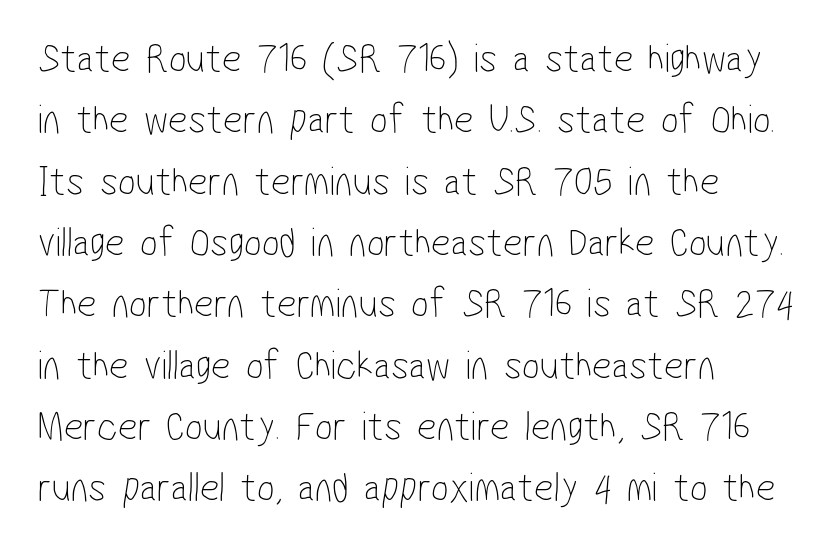
Q: Is the text bold? A: No.
Q: Is the typeface a serif or a sans-serif typeface? A: Sans-serif.
Q: Is the text underlined? A: No.
Q: How is the paragraph aligned? A: Left-aligned.
Q: Is the spacing between letters normal or unusually wide? A: Normal.
Q: Is the spacing between lines tight, normal or loose? A: Normal.
Q: Width (condensed, normal, or wide)? A: Condensed.
Q: Stroke contrast? A: Low.
Q: x-height? A: Medium.
Q: Monospaced? A: No.
